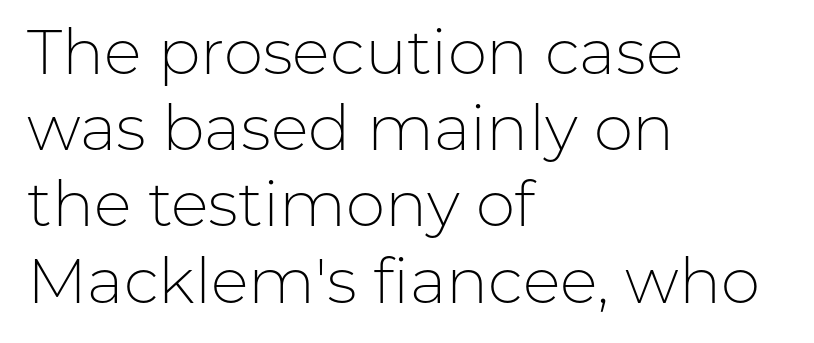
The image shows 63 px light sans-serif type, upright; set left-aligned, line spacing 1.21x, normal letter spacing, not underlined; low stroke contrast and a medium x-height.
